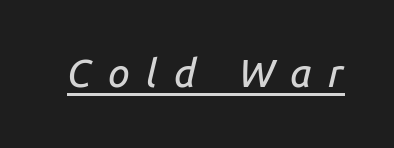
The image shows 39 px text type, italic (leaning right); set unusually wide letter spacing (+0.42 em), underlined; low stroke contrast and a medium x-height.
